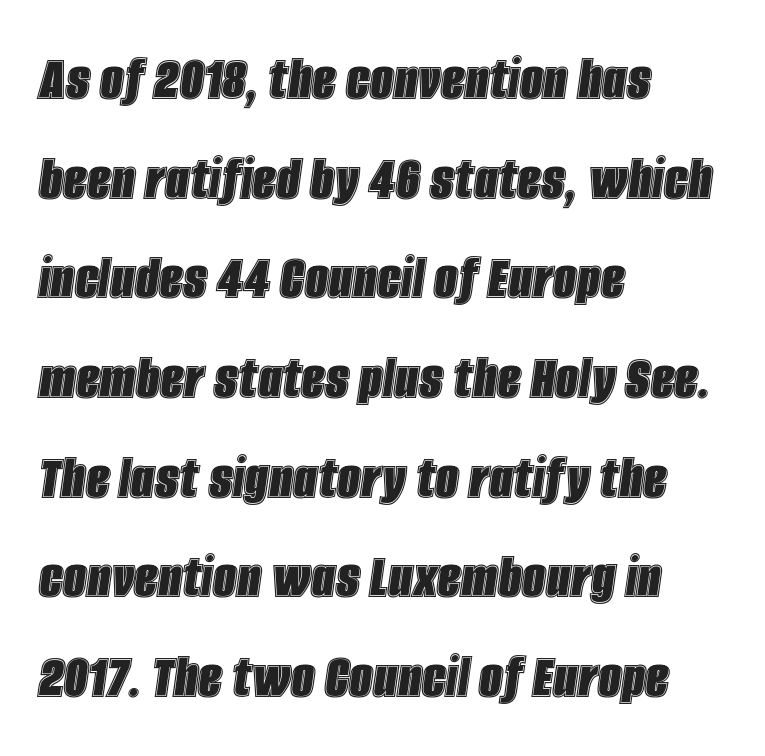
{"italic": "yes", "lean": "right", "slant_degrees": 8, "width": "condensed", "x_height": "large", "monospaced": "no", "underline": "no", "align": "left", "line_spacing": "normal", "line_spacing_ratio": 1.51, "letter_spacing": "normal", "letter_spacing_em": 0.0, "glyph_px": 66}
